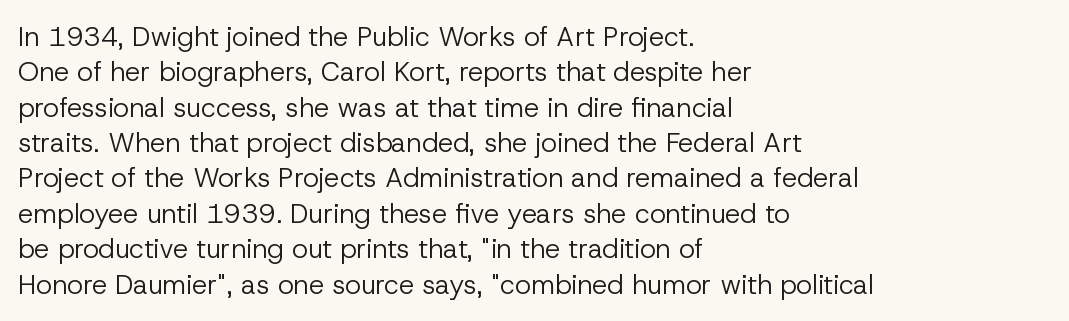
{"italic": "no", "bold": "no", "underline": "no", "align": "left", "line_spacing": "normal", "line_spacing_ratio": 1.31, "letter_spacing": "normal", "letter_spacing_em": 0.0, "glyph_px": 27}
